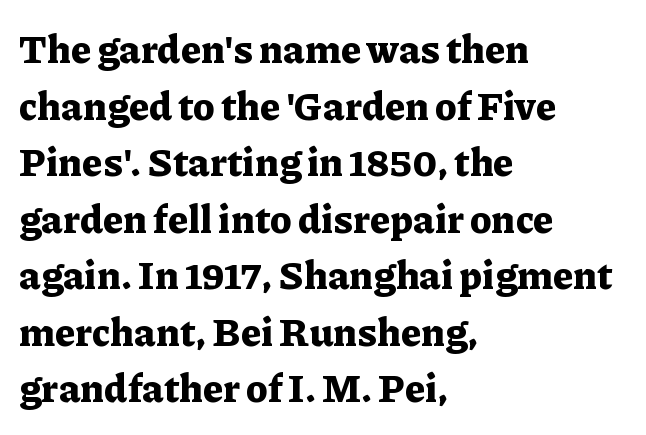
Q: Is the text bold? A: Yes.
Q: Is the text italic (slanted)? A: No, it is upright.
Q: Is the typeface a serif or a sans-serif typeface? A: Serif.
Q: Is the text underlined? A: No.
Q: How is the paragraph aligned? A: Left-aligned.
Q: Is the spacing between letters normal or unusually wide? A: Normal.
Q: Is the spacing between lines tight, normal or loose? A: Normal.
Q: Width (condensed, normal, or wide)? A: Normal.
Q: Stroke contrast? A: Low.
Q: x-height? A: Medium.
Q: Monospaced? A: No.
